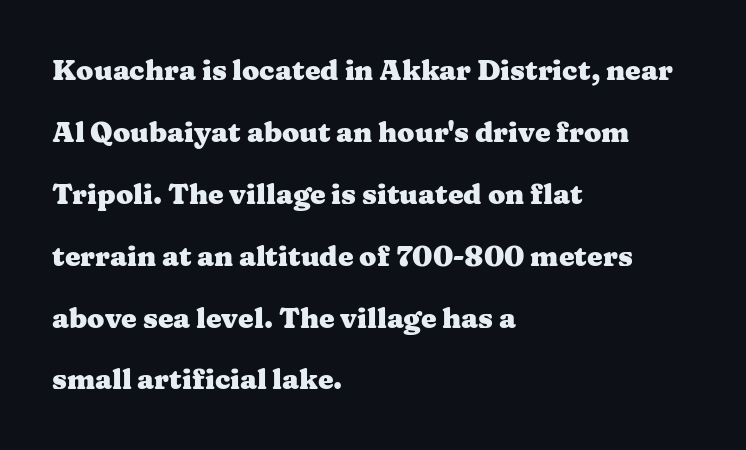
The image shows 28 px heavy, wide serif type, upright; set left-aligned, loose line spacing (2.21x), normal letter spacing, not underlined; medium stroke contrast and a medium x-height.
